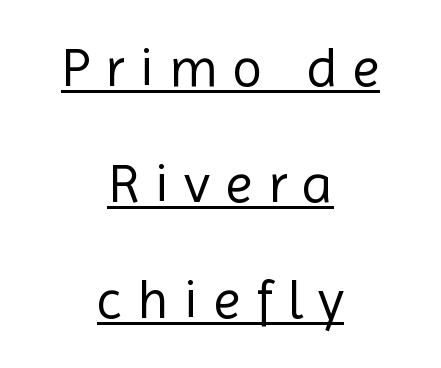
The line texture is sparse and dotted thanks to wide tracking. Observe the absence of serifs on each vertical stroke in this sample. Compared with typical paragraphs, the rows here are farther apart. This is not heavy type; no bold has been used. Tall strokes in this sample are plumb rather than angled. The string is rendered with underlining switched on.
